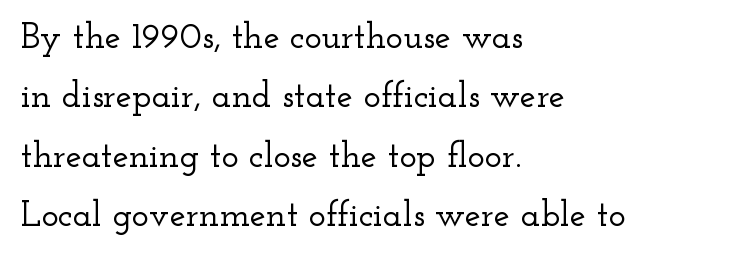
The image shows 36 px wide serif type, upright; set left-aligned, normal line spacing (1.65x), normal letter spacing, not underlined; low stroke contrast and a small x-height.
